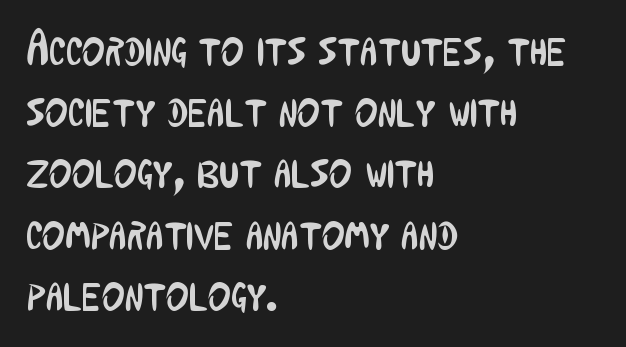
Q: Is the text bold? A: No.
Q: Is the text italic (slanted)? A: No, it is upright.
Q: Is the typeface a serif or a sans-serif typeface? A: Sans-serif.
Q: Is the text underlined? A: No.
Q: How is the paragraph aligned? A: Left-aligned.
Q: Is the spacing between letters normal or unusually wide? A: Normal.
Q: Is the spacing between lines tight, normal or loose? A: Normal.
Q: Width (condensed, normal, or wide)? A: Condensed.
Q: Stroke contrast? A: Low.
Q: x-height? A: Medium.
Q: Monospaced? A: No.
